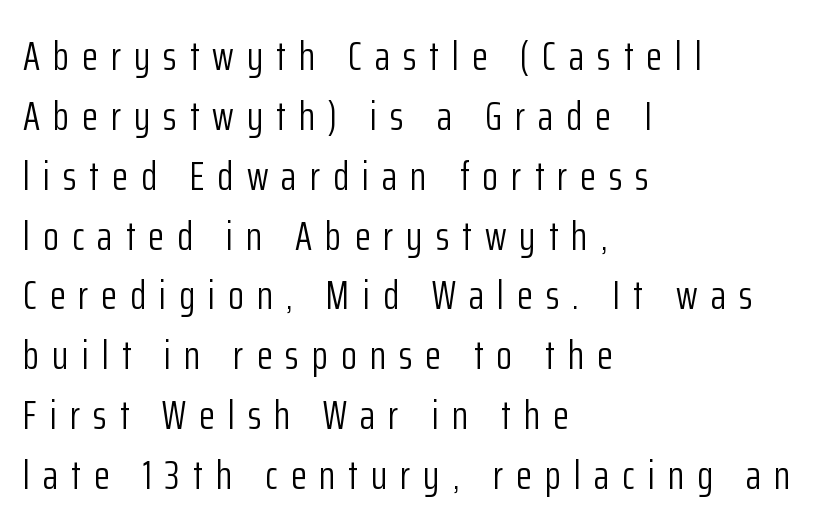
{"serif": "no", "italic": "no", "bold": "no", "weight": "light", "width": "condensed", "stroke_contrast": "low", "x_height": "medium", "monospaced": "no", "underline": "no", "align": "left", "line_spacing": "normal", "line_spacing_ratio": 1.46, "letter_spacing": "wide", "letter_spacing_em": 0.32, "glyph_px": 41}
